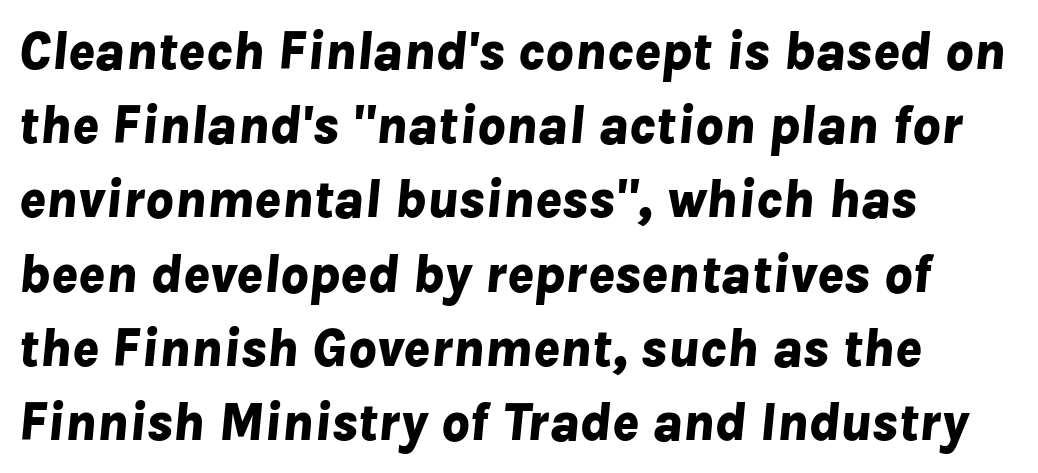
{"italic": "yes", "lean": "right", "slant_degrees": 8, "bold": "yes", "weight": "bold", "width": "normal", "stroke_contrast": "low", "x_height": "medium", "monospaced": "no", "underline": "no", "align": "left", "line_spacing": "normal", "line_spacing_ratio": 1.35, "letter_spacing": "normal", "letter_spacing_em": 0.0, "glyph_px": 55}
